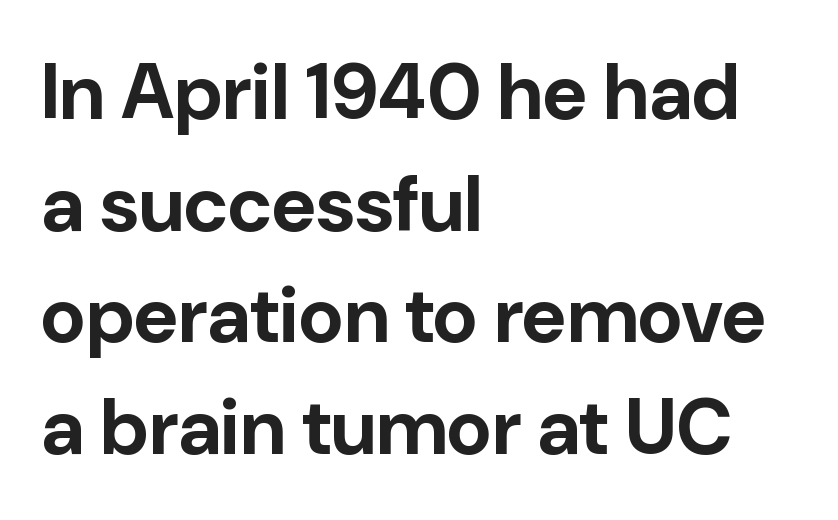
Q: Is the text bold? A: Yes.
Q: Is the text italic (slanted)? A: No, it is upright.
Q: Is the typeface a serif or a sans-serif typeface? A: Sans-serif.
Q: Is the text underlined? A: No.
Q: How is the paragraph aligned? A: Left-aligned.
Q: Is the spacing between letters normal or unusually wide? A: Normal.
Q: Is the spacing between lines tight, normal or loose? A: Normal.
Q: Width (condensed, normal, or wide)? A: Normal.
Q: Stroke contrast? A: Low.
Q: x-height? A: Medium.
Q: Monospaced? A: No.
